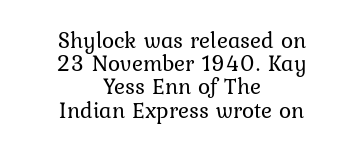
The image shows 23 px text type, upright; set centered, tight line spacing (1.01x), normal letter spacing, not underlined.
